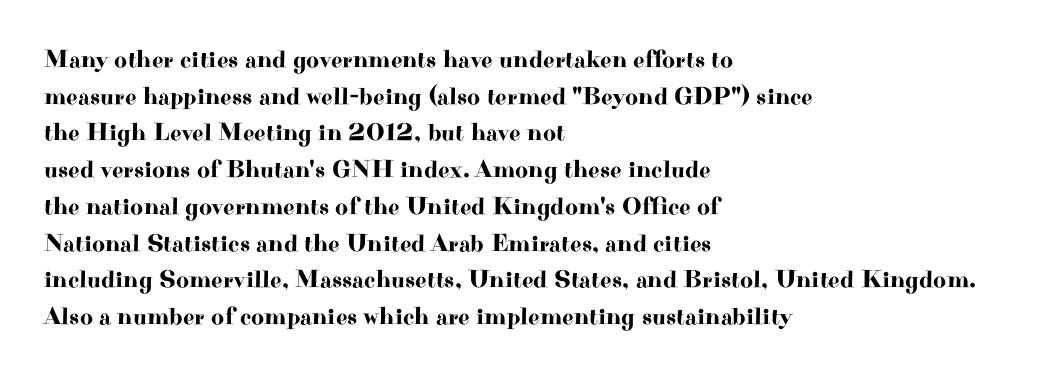
The letters stand straight up with perfectly vertical stems. The tracking reads as untouched default to a designer's eye. Vertical spacing — default. All the whitespace from short lines collects on the right. Bare-footed words on every line.
